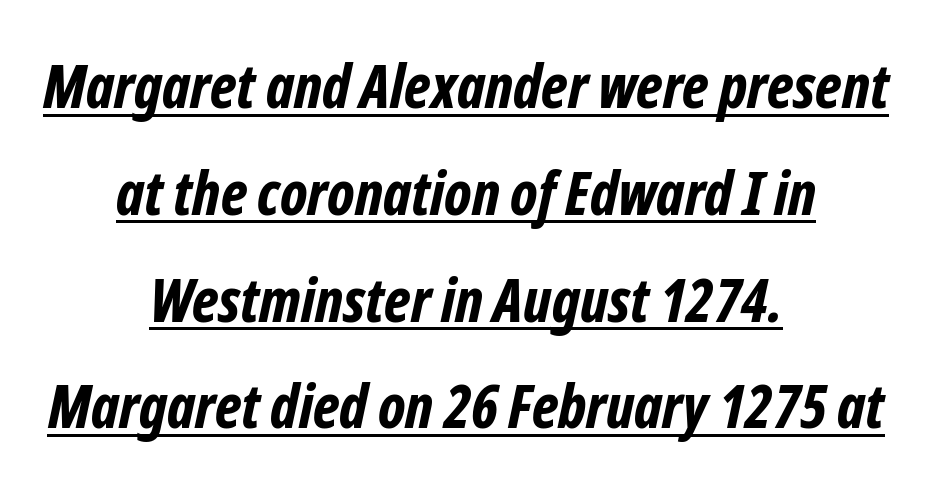
The image shows 60 px bold, condensed type, italic (leaning right); set centered, line spacing 1.78x, normal letter spacing, underlined; low stroke contrast and a medium x-height.
